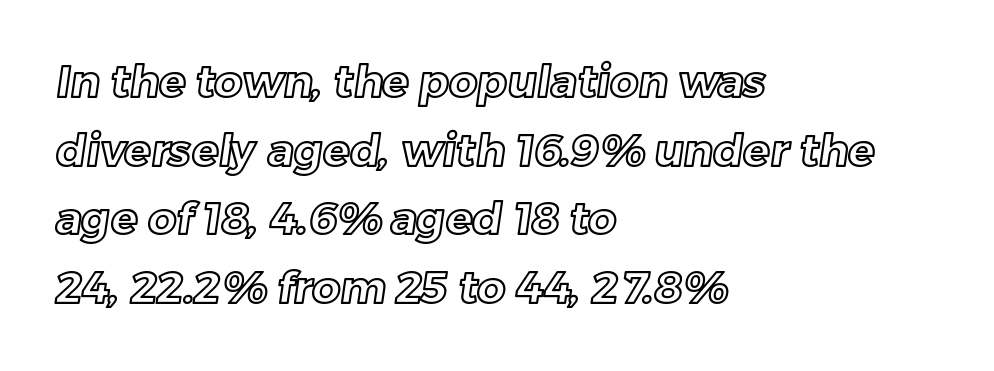
Q: Is the text underlined? A: No.
Q: How is the paragraph aligned? A: Left-aligned.
Q: Is the spacing between letters normal or unusually wide? A: Normal.
Q: Is the spacing between lines tight, normal or loose? A: Normal.
Q: Width (condensed, normal, or wide)? A: Normal.
Q: x-height? A: Medium.
Q: Monospaced? A: No.
